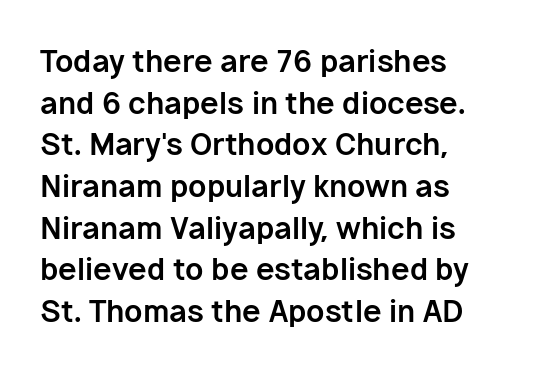
{"serif": "no", "italic": "no", "bold": "yes", "weight": "bold", "width": "normal", "stroke_contrast": "low", "x_height": "medium", "monospaced": "no", "underline": "no", "align": "left", "line_spacing": "normal", "line_spacing_ratio": 1.39, "letter_spacing": "normal", "letter_spacing_em": 0.0, "glyph_px": 30}
